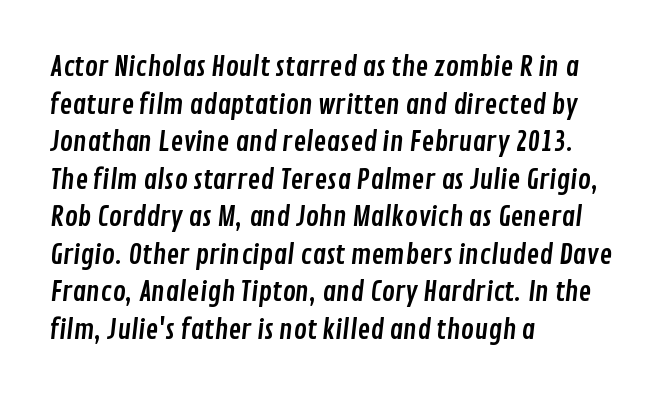
Q: Is the text underlined? A: No.
Q: How is the paragraph aligned? A: Left-aligned.
Q: Is the spacing between letters normal or unusually wide? A: Normal.
Q: Is the spacing between lines tight, normal or loose? A: Normal.
